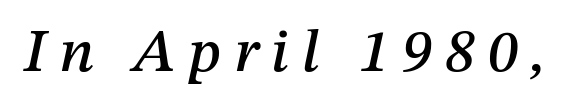
{"italic": "yes", "lean": "right", "slant_degrees": 12, "width": "normal", "stroke_contrast": "medium", "x_height": "medium", "monospaced": "no", "underline": "no", "letter_spacing": "wide", "letter_spacing_em": 0.21, "glyph_px": 61}
